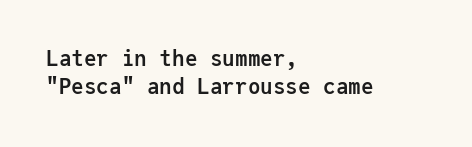
The image shows 21 px bold type, upright; set left-aligned, normal line spacing (1.34x), normal letter spacing, not underlined.
